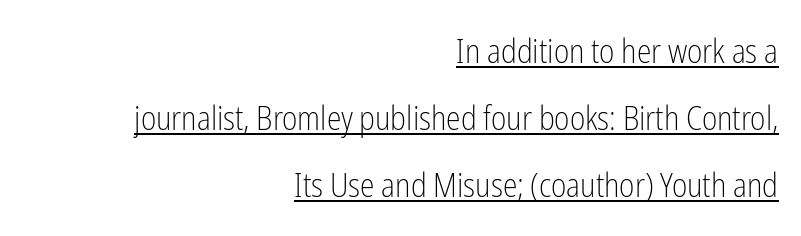
{"serif": "no", "italic": "no", "bold": "no", "weight": "light", "width": "condensed", "stroke_contrast": "low", "x_height": "medium", "monospaced": "no", "underline": "yes", "align": "right", "line_spacing": "loose", "line_spacing_ratio": 2.03, "letter_spacing": "normal", "letter_spacing_em": 0.0, "glyph_px": 33}
